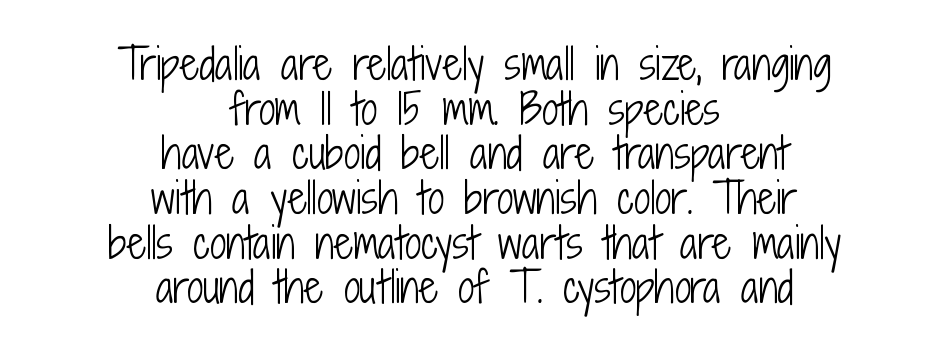
{"serif": "no", "italic": "no", "bold": "no", "weight": "light", "width": "condensed", "stroke_contrast": "low", "x_height": "medium", "monospaced": "no", "underline": "no", "align": "center", "line_spacing": "tight", "line_spacing_ratio": 1.09, "letter_spacing": "normal", "letter_spacing_em": 0.0, "glyph_px": 41}
